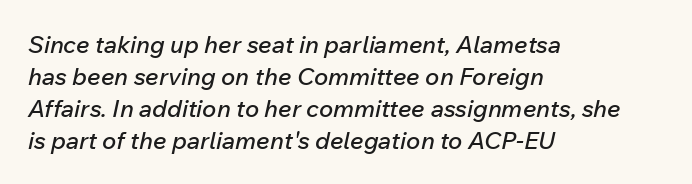
Q: Is the text italic (slanted)? A: Yes, it leans right by about 12 degrees.
Q: Is the text underlined? A: No.
Q: How is the paragraph aligned? A: Left-aligned.
Q: Is the spacing between letters normal or unusually wide? A: Normal.
Q: Is the spacing between lines tight, normal or loose? A: Normal.
